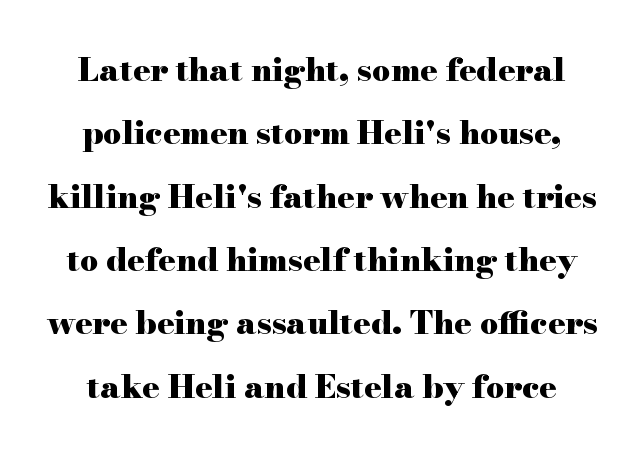
The glyphs in this specimen are seriffed. One glance says open: line gaps are wider than usual. Words float on clear page, feet unadorned. Designer's note — italics off, roman on. These lines keep a tight, regular rhythm from letter to letter. This sample has the flowing, uneven cadence of proportional lettering.
